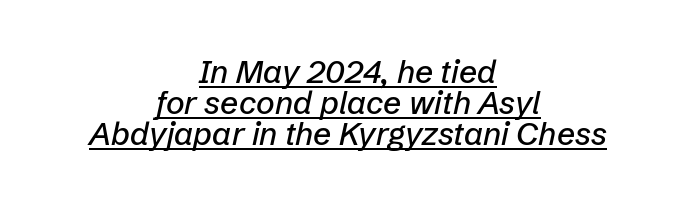
Q: Is the text italic (slanted)? A: Yes, it leans right by about 12 degrees.
Q: Is the text underlined? A: Yes.
Q: How is the paragraph aligned? A: Centered.
Q: Is the spacing between letters normal or unusually wide? A: Normal.
Q: Is the spacing between lines tight, normal or loose? A: Tight.
Q: Width (condensed, normal, or wide)? A: Normal.
Q: Stroke contrast? A: Low.
Q: x-height? A: Medium.
Q: Monospaced? A: No.
